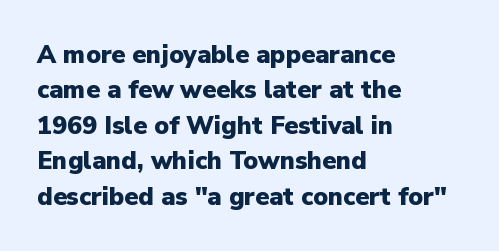
Q: Is the text bold? A: Yes.
Q: Is the text italic (slanted)? A: No, it is upright.
Q: Is the text underlined? A: No.
Q: How is the paragraph aligned? A: Left-aligned.
Q: Is the spacing between letters normal or unusually wide? A: Normal.
Q: Is the spacing between lines tight, normal or loose? A: Normal.
